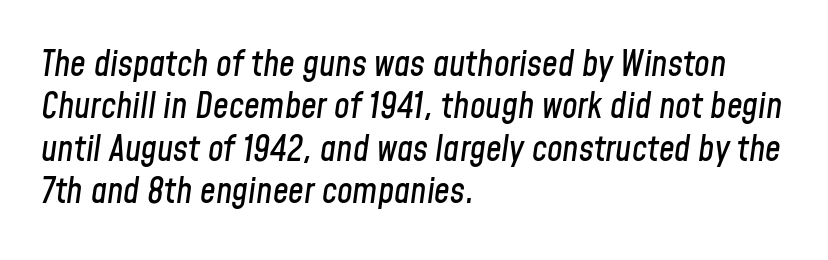
Q: Is the text italic (slanted)? A: Yes, it leans right by about 8 degrees.
Q: Is the text underlined? A: No.
Q: How is the paragraph aligned? A: Left-aligned.
Q: Is the spacing between letters normal or unusually wide? A: Normal.
Q: Width (condensed, normal, or wide)? A: Condensed.
Q: Stroke contrast? A: Low.
Q: x-height? A: Medium.
Q: Monospaced? A: No.
